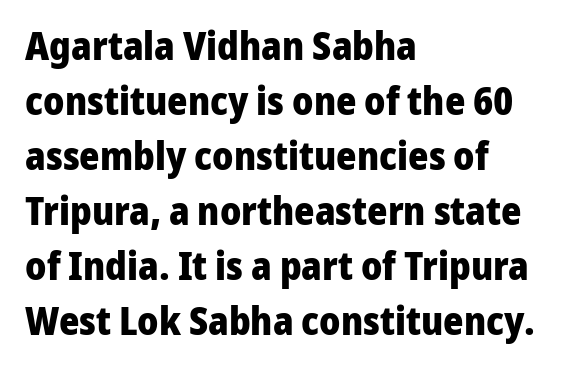
{"serif": "no", "italic": "no", "bold": "yes", "weight": "heavy", "width": "normal", "stroke_contrast": "low", "x_height": "medium", "monospaced": "no", "underline": "no", "align": "left", "line_spacing": "normal", "line_spacing_ratio": 1.41, "letter_spacing": "normal", "letter_spacing_em": 0.0, "glyph_px": 39}
